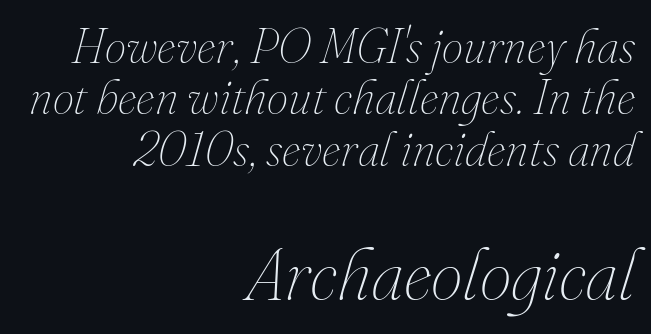
{"italic": "yes", "lean": "right", "slant_degrees": 16, "bold": "no", "weight": "thin", "width": "normal", "stroke_contrast": "medium", "x_height": "small", "monospaced": "no", "underline": "no", "align": "right", "line_spacing": "tight", "line_spacing_ratio": 1.07, "letter_spacing": "normal", "letter_spacing_em": 0.0, "larger_block": "second", "size_ratio": 1.5, "glyph_px": 72}
